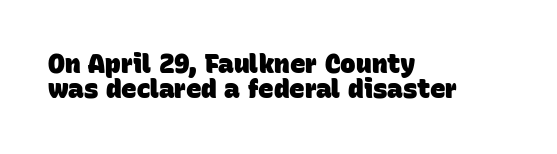
The image shows 26 px bold type; set left-aligned, tight line spacing (0.97x), normal letter spacing, not underlined.
